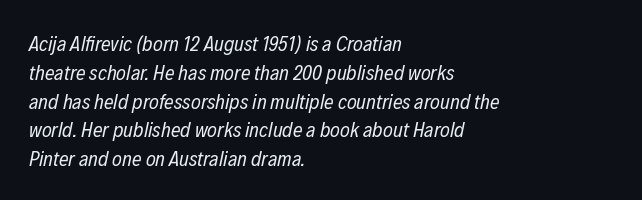
The image shows 21 px text type, italic (leaning right); set left-aligned, normal line spacing (1.37x), normal letter spacing, not underlined.
